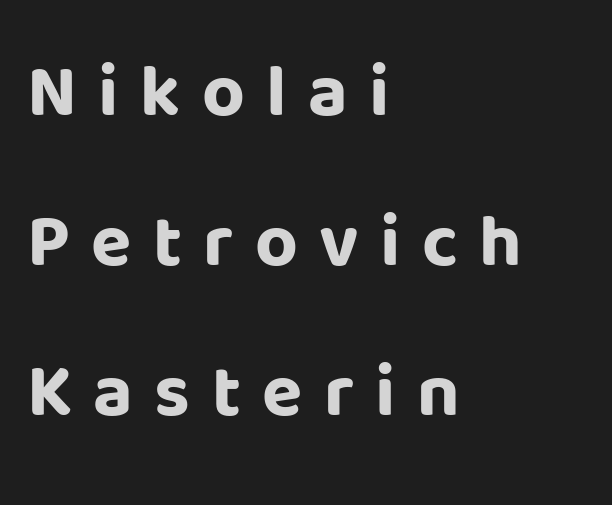
Unmarked baselines from the first word to the last. Bold? Absolutely — the strokes are thick and heavy. Is the block centered? No — it sits flush against the left margin. Each letter keeps its own natural width here, so spacing adapts to shape. Words appear elongated and porous because spacing is wide. Ordinary non-slanted type is in use.
